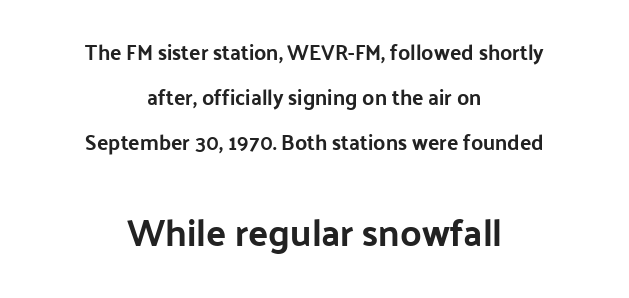
{"serif": "no", "italic": "no", "width": "normal", "stroke_contrast": "low", "x_height": "medium", "monospaced": "no", "underline": "no", "align": "center", "line_spacing": "loose", "line_spacing_ratio": 2.15, "letter_spacing": "normal", "letter_spacing_em": 0.0, "larger_block": "second", "size_ratio": 1.76, "glyph_px": 37}
